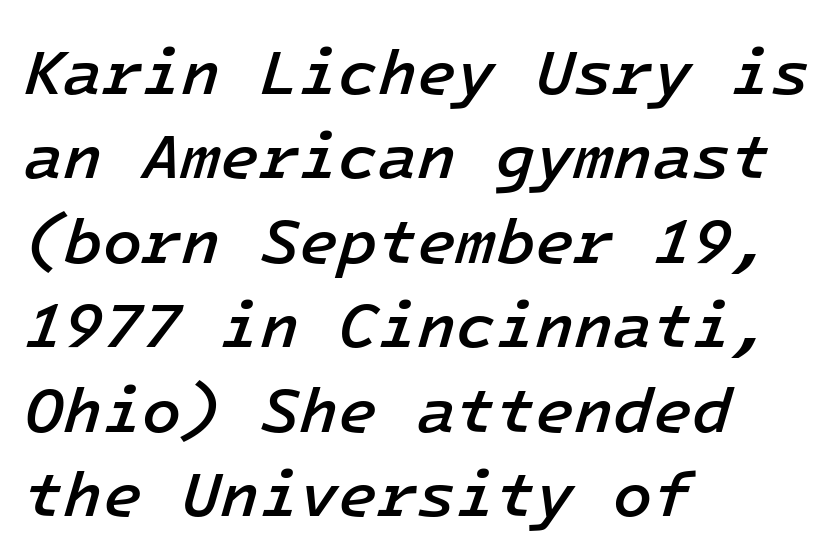
The image shows 64 px semibold type, italic (leaning right), monospaced; set left-aligned, normal line spacing (1.32x), normal letter spacing, not underlined; low stroke contrast and a medium x-height.
